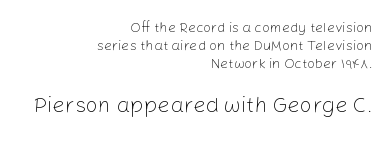
The image shows 22 px text type, upright; set right-aligned, normal line spacing (1.29x), normal letter spacing, not underlined; the second (bottom) block is 1.57x larger.
